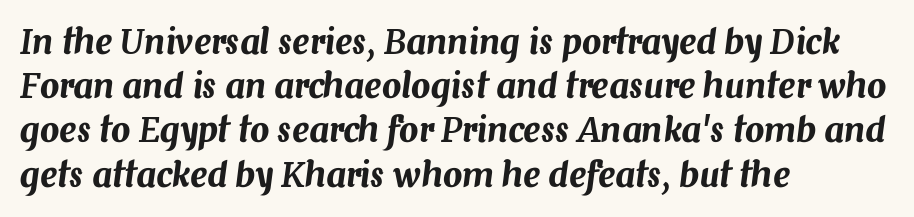
Does the copy run flush right? No — it runs flush left. Character widths vary here, with narrow letters taking less room than wide ones. Glance below the letters and you will spot only blank space. The letters are slanted; this is an italic face. Is there much room between lines? A standard amount, neither cramped nor airy. Compared with typical body copy, the letter spacing here is the same.
